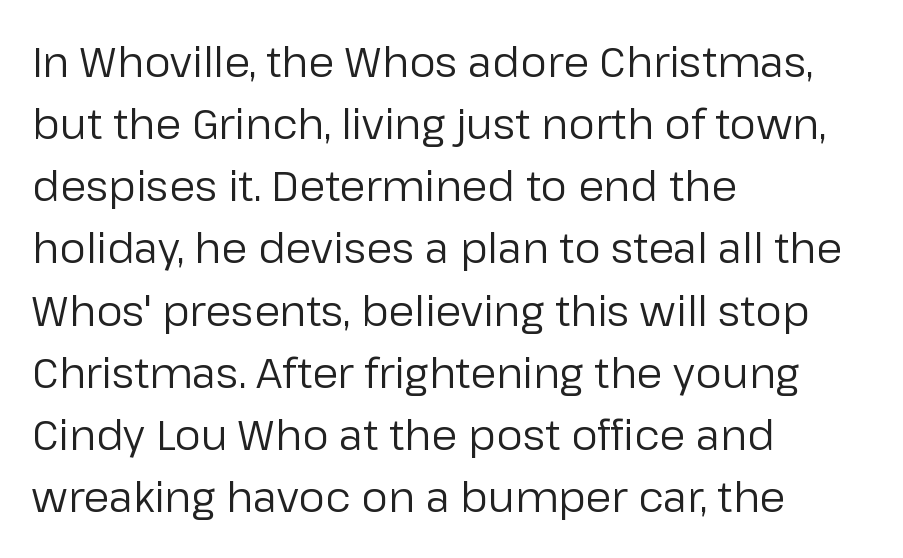
{"serif": "no", "italic": "no", "bold": "no", "weight": "regular", "width": "normal", "stroke_contrast": "low", "x_height": "medium", "monospaced": "no", "underline": "no", "align": "left", "line_spacing": "normal", "line_spacing_ratio": 1.48, "letter_spacing": "normal", "letter_spacing_em": 0.0, "glyph_px": 42}
